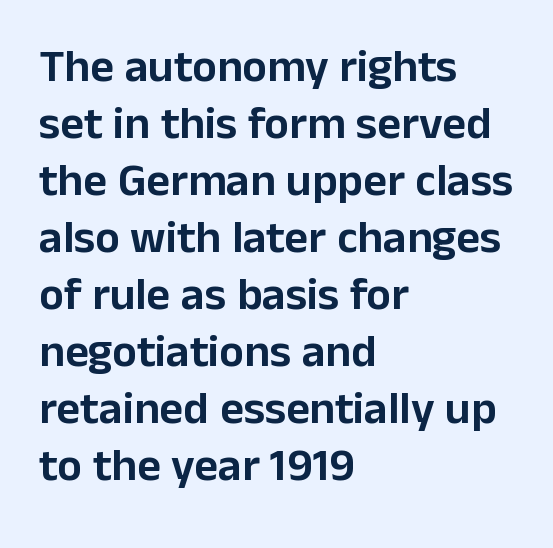
{"serif": "no", "italic": "no", "width": "normal", "stroke_contrast": "low", "x_height": "medium", "monospaced": "no", "underline": "no", "align": "left", "line_spacing_ratio": 1.24, "letter_spacing": "normal", "letter_spacing_em": 0.0, "glyph_px": 46}
